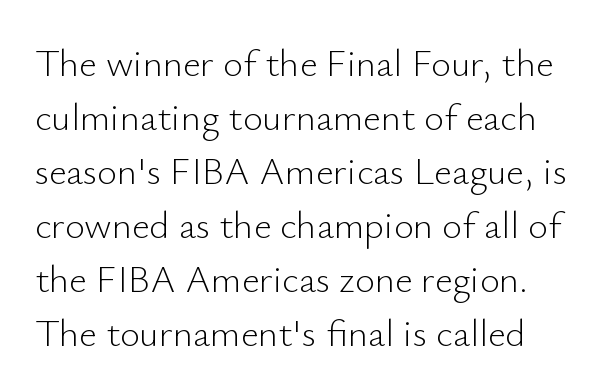
{"serif": "no", "italic": "no", "bold": "no", "weight": "light", "width": "normal", "stroke_contrast": "low", "x_height": "small", "monospaced": "no", "underline": "no", "line_spacing": "normal", "line_spacing_ratio": 1.42, "letter_spacing": "normal", "letter_spacing_em": 0.0, "glyph_px": 38}
